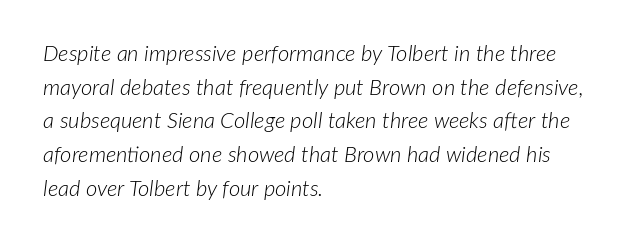
{"italic": "yes", "lean": "right", "slant_degrees": 7, "bold": "no", "underline": "no", "align": "left", "line_spacing": "normal", "line_spacing_ratio": 1.53, "letter_spacing": "normal", "letter_spacing_em": 0.0, "glyph_px": 22}
